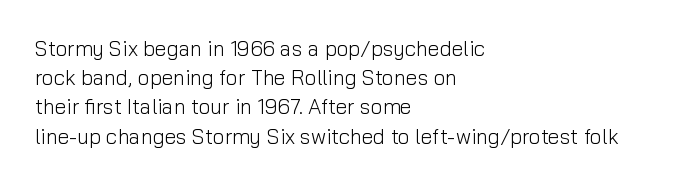
{"italic": "no", "bold": "no", "underline": "no", "align": "left", "line_spacing": "normal", "line_spacing_ratio": 1.39, "letter_spacing": "normal", "letter_spacing_em": 0.0, "glyph_px": 21}
